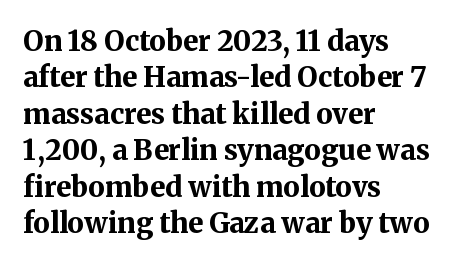
Q: Is the text bold? A: Yes.
Q: Is the text italic (slanted)? A: No, it is upright.
Q: Is the typeface a serif or a sans-serif typeface? A: Serif.
Q: Is the text underlined? A: No.
Q: How is the paragraph aligned? A: Left-aligned.
Q: Is the spacing between letters normal or unusually wide? A: Normal.
Q: Is the spacing between lines tight, normal or loose? A: Normal.
Q: Width (condensed, normal, or wide)? A: Normal.
Q: Stroke contrast? A: Medium.
Q: x-height? A: Medium.
Q: Monospaced? A: No.
